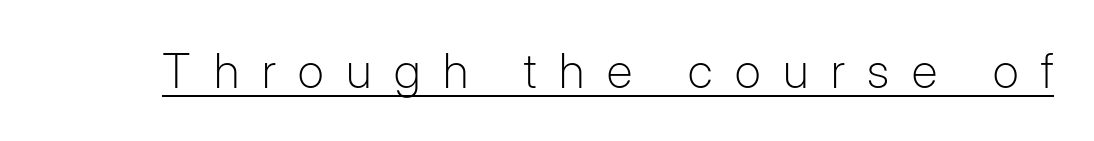
{"serif": "no", "italic": "no", "bold": "no", "weight": "light", "width": "normal", "stroke_contrast": "low", "x_height": "medium", "monospaced": "no", "underline": "yes", "letter_spacing": "wide", "letter_spacing_em": 0.47, "glyph_px": 48}
